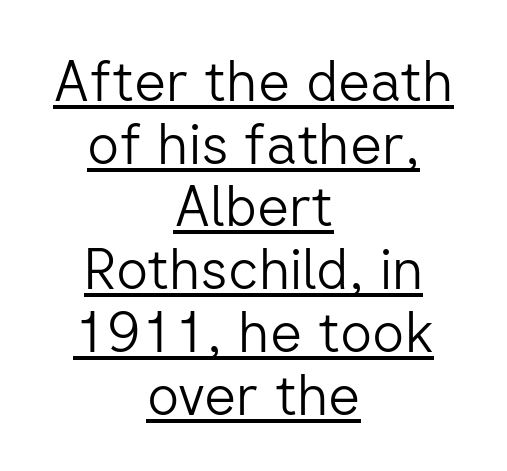
This rendering employs a face without finishing strokes, i.e., a sans-serif. Here the designer chose a conventional face with non-uniform glyph widths. A typesetter would mark this as roman, not italic. Interline gaps are noticeably narrow in this sample.
